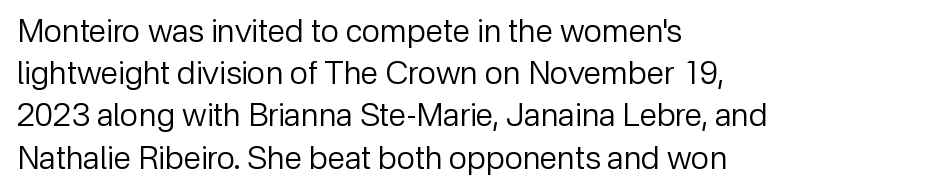
Looks like regular typesetting: each glyph gets only the width it needs. The compositor pushed each line to the left boundary. Nope, no serifs anywhere on these letters. This rendering features lettering with no underline.
